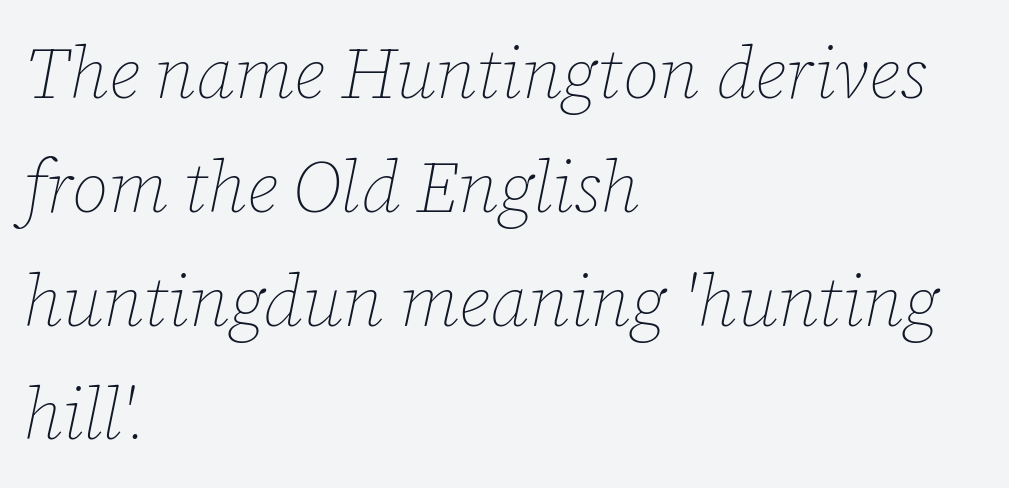
{"italic": "yes", "lean": "right", "slant_degrees": 12, "bold": "no", "weight": "thin", "width": "normal", "stroke_contrast": "low", "x_height": "medium", "monospaced": "no", "underline": "no", "align": "left", "line_spacing": "normal", "line_spacing_ratio": 1.58, "letter_spacing": "normal", "letter_spacing_em": 0.0, "glyph_px": 72}
